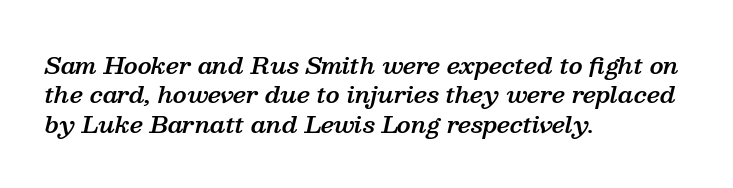
{"italic": "yes", "lean": "right", "slant_degrees": 13, "bold": "semi", "underline": "no", "align": "left", "line_spacing": "normal", "line_spacing_ratio": 1.28, "letter_spacing": "normal", "letter_spacing_em": 0.0, "glyph_px": 23}
